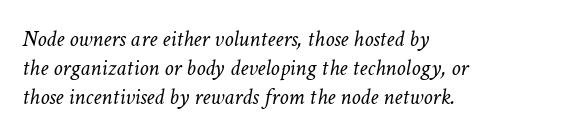
{"italic": "yes", "lean": "right", "slant_degrees": 11, "bold": "no", "underline": "no", "align": "left", "line_spacing": "normal", "line_spacing_ratio": 1.27, "letter_spacing": "normal", "letter_spacing_em": 0.0, "glyph_px": 23}
